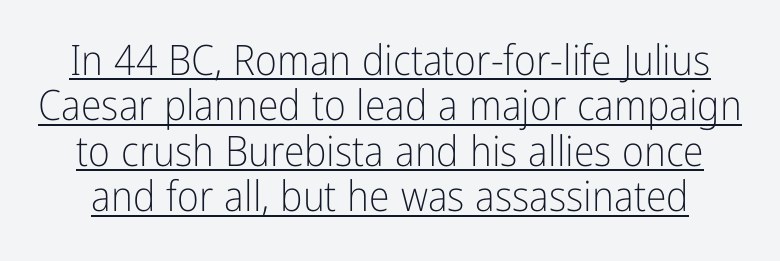
{"serif": "no", "italic": "no", "bold": "no", "weight": "light", "width": "condensed", "stroke_contrast": "low", "x_height": "medium", "monospaced": "no", "underline": "yes", "line_spacing": "tight", "line_spacing_ratio": 1.08, "letter_spacing": "normal", "letter_spacing_em": 0.0, "glyph_px": 42}
